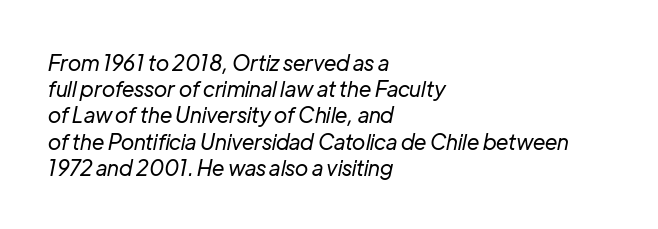
Q: Is the text bold? A: No.
Q: Is the text italic (slanted)? A: Yes, it leans right by about 12 degrees.
Q: Is the text underlined? A: No.
Q: How is the paragraph aligned? A: Left-aligned.
Q: Is the spacing between letters normal or unusually wide? A: Normal.
Q: Is the spacing between lines tight, normal or loose? A: Normal.
